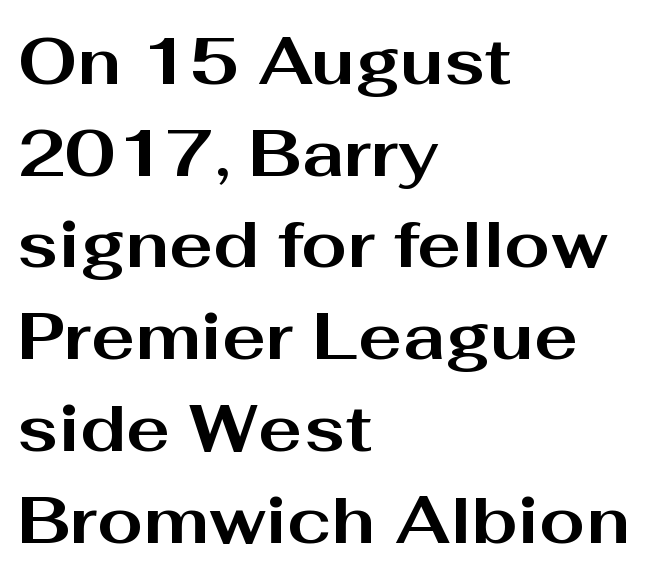
Q: Is the text bold? A: Yes.
Q: Is the text italic (slanted)? A: No, it is upright.
Q: Is the typeface a serif or a sans-serif typeface? A: Sans-serif.
Q: Is the text underlined? A: No.
Q: How is the paragraph aligned? A: Left-aligned.
Q: Is the spacing between letters normal or unusually wide? A: Normal.
Q: Is the spacing between lines tight, normal or loose? A: Normal.
Q: Width (condensed, normal, or wide)? A: Wide.
Q: Stroke contrast? A: Medium.
Q: x-height? A: Medium.
Q: Monospaced? A: No.
